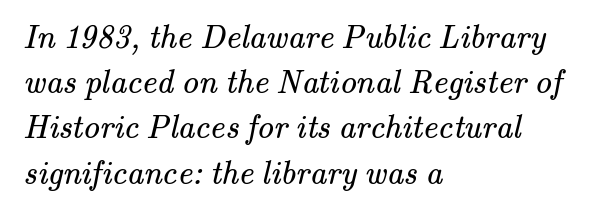
The image shows 33 px regular-weight serif type; set left-aligned, normal line spacing (1.37x), normal letter spacing, not underlined; medium stroke contrast and a small x-height.
